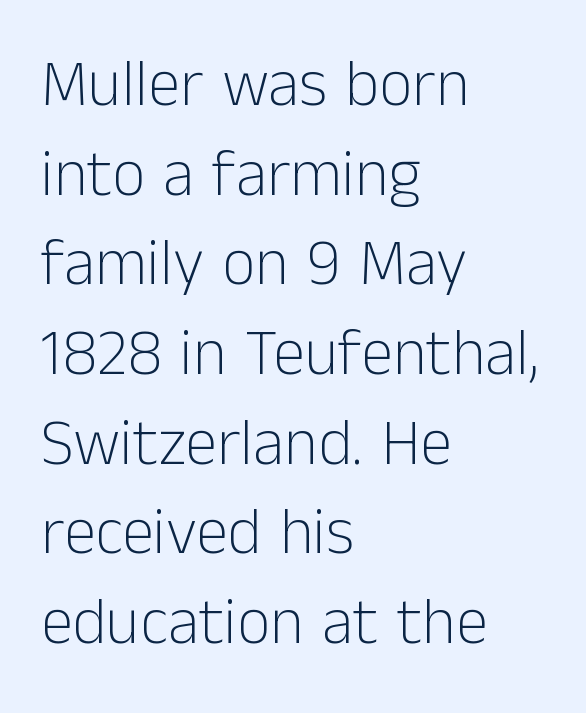
The image shows 65 px light sans-serif type, upright; set left-aligned, normal line spacing (1.38x), normal letter spacing, not underlined; low stroke contrast and a medium x-height.
